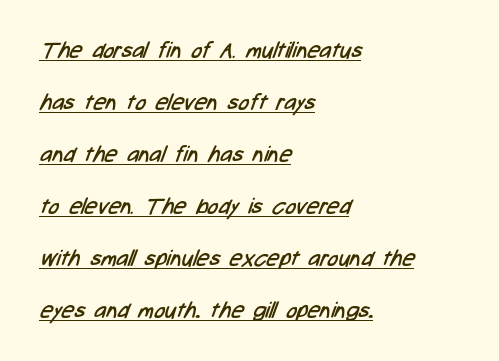
Students, observe the line beneath the letters — that is underlining. Is there much room between lines? Yes — plenty of vertical air separates them. Visually the block forms a straight wall on the left and a jagged coastline on the right. In terms of letterspacing, this is plain default setting.
